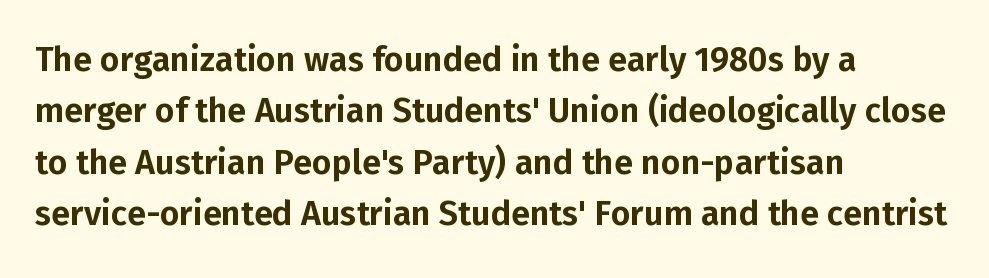
The image shows 34 px sans-serif type, upright; set left-aligned, normal line spacing (1.51x), normal letter spacing, not underlined; low stroke contrast and a medium x-height.
